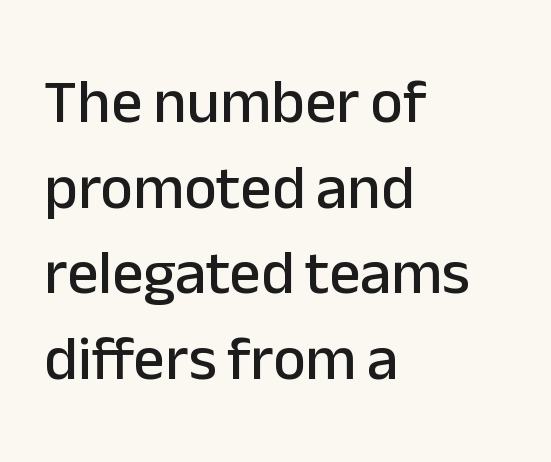
Q: Is the text italic (slanted)? A: No, it is upright.
Q: Is the typeface a serif or a sans-serif typeface? A: Sans-serif.
Q: Is the text underlined? A: No.
Q: How is the paragraph aligned? A: Left-aligned.
Q: Is the spacing between letters normal or unusually wide? A: Normal.
Q: Is the spacing between lines tight, normal or loose? A: Normal.
Q: Width (condensed, normal, or wide)? A: Normal.
Q: Stroke contrast? A: Low.
Q: x-height? A: Medium.
Q: Monospaced? A: No.
